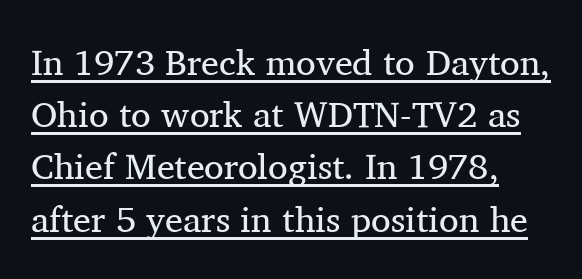
The image shows 36 px regular-weight serif type, upright; set left-aligned, normal line spacing (1.45x), normal letter spacing, underlined; medium stroke contrast and a medium x-height.
